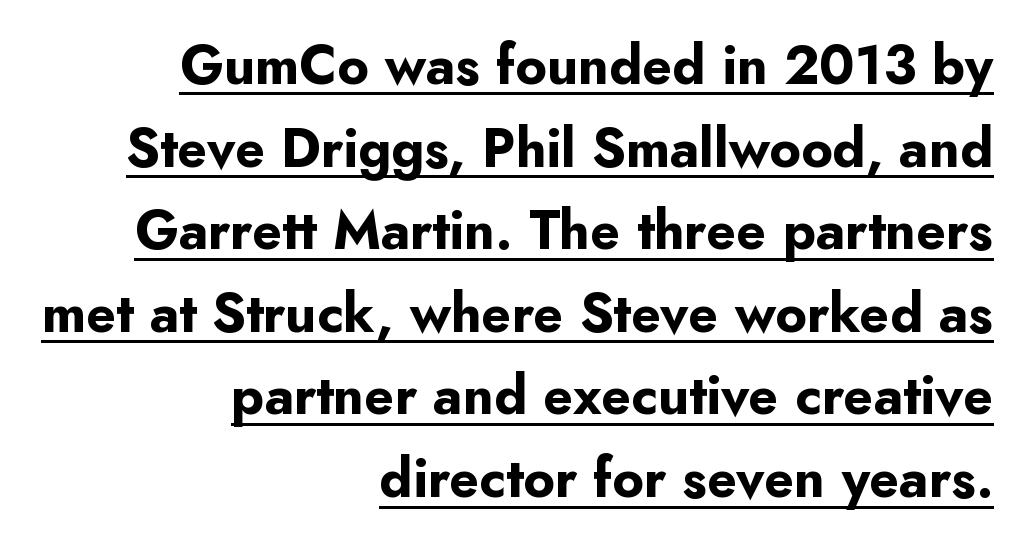
Each letter keeps its own natural width here, so spacing adapts to shape. Each glyph is drawn with heavy, bold strokes. A continuous stroke trails under the words, as in a hyperlink. Normally led — the rows are evenly, conventionally spaced. Each letter's strokes conclude bluntly, with no projecting serifs.
